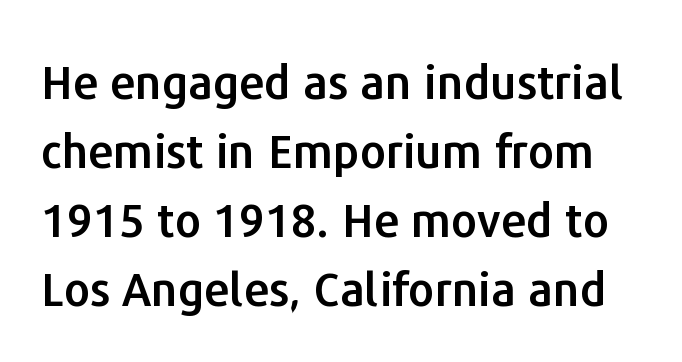
The image shows 46 px sans-serif type, upright; set normal line spacing (1.5x), normal letter spacing, not underlined; low stroke contrast and a medium x-height.
